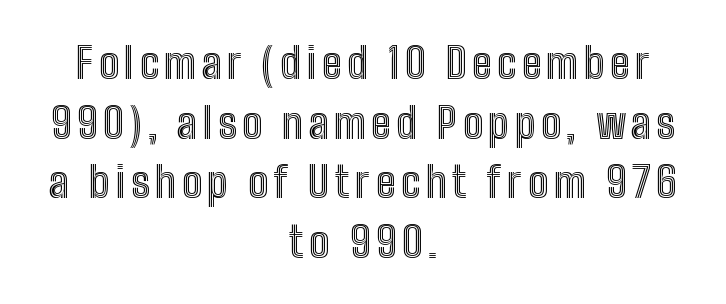
Q: Is the text italic (slanted)? A: No, it is upright.
Q: Is the text underlined? A: No.
Q: How is the paragraph aligned? A: Centered.
Q: Is the spacing between lines tight, normal or loose? A: Normal.
Q: Width (condensed, normal, or wide)? A: Condensed.
Q: x-height? A: Medium.
Q: Monospaced? A: No.
